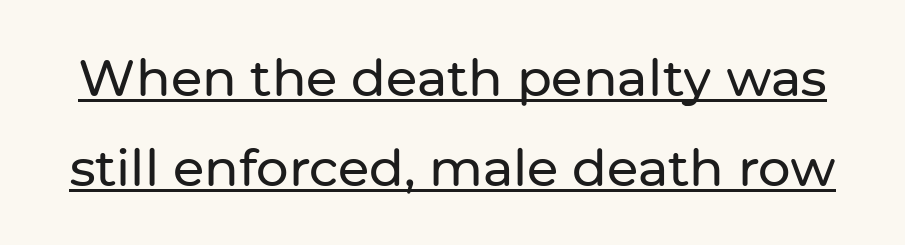
{"serif": "no", "italic": "no", "width": "normal", "stroke_contrast": "low", "x_height": "medium", "monospaced": "no", "underline": "yes", "line_spacing_ratio": 1.76, "letter_spacing": "normal", "letter_spacing_em": 0.0, "glyph_px": 51}
